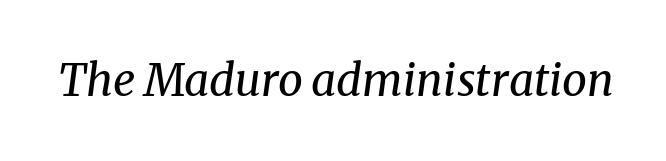
Q: Is the text bold? A: No.
Q: Is the text italic (slanted)? A: Yes, it leans right by about 8 degrees.
Q: Is the typeface a serif or a sans-serif typeface? A: Serif.
Q: Is the text underlined? A: No.
Q: Is the spacing between letters normal or unusually wide? A: Normal.
Q: Width (condensed, normal, or wide)? A: Normal.
Q: Stroke contrast? A: Medium.
Q: x-height? A: Medium.
Q: Monospaced? A: No.
